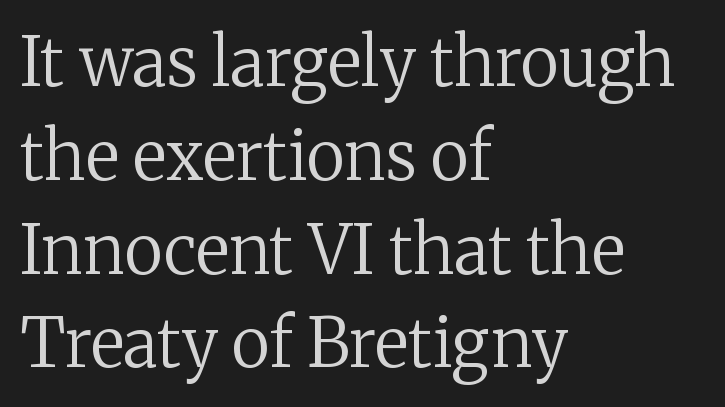
Compared with typical paragraphs, the rows here are spaced about the same. The rendering shows small feet on the letterforms — a serif design. Beneath every word, the page is bare. One-word summary of the alignment: left. Letter spacing: default.
